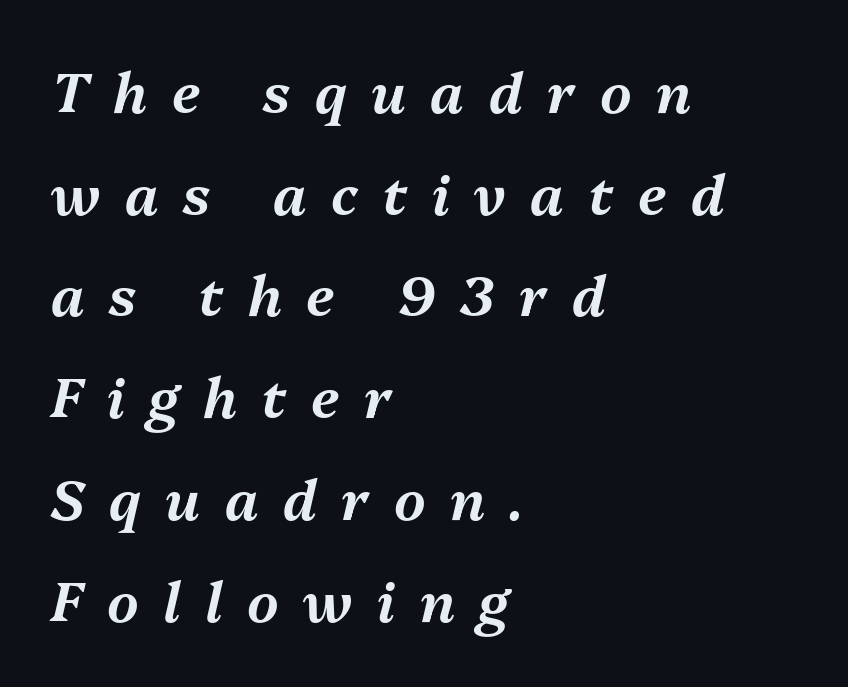
Alignment: flush left. Here the designer chose a conventional face with non-uniform glyph widths. The passage shown has open, widely tracked lettering throughout. The foot of each line stays bare and open.
